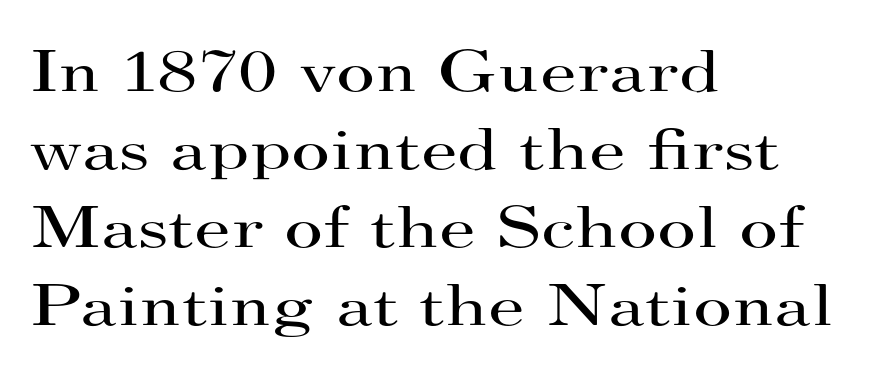
Q: Is the text bold? A: No.
Q: Is the text italic (slanted)? A: No, it is upright.
Q: Is the typeface a serif or a sans-serif typeface? A: Serif.
Q: Is the text underlined? A: No.
Q: How is the paragraph aligned? A: Left-aligned.
Q: Is the spacing between letters normal or unusually wide? A: Normal.
Q: Is the spacing between lines tight, normal or loose? A: Normal.
Q: Width (condensed, normal, or wide)? A: Wide.
Q: Stroke contrast? A: High.
Q: x-height? A: Small.
Q: Monospaced? A: No.
